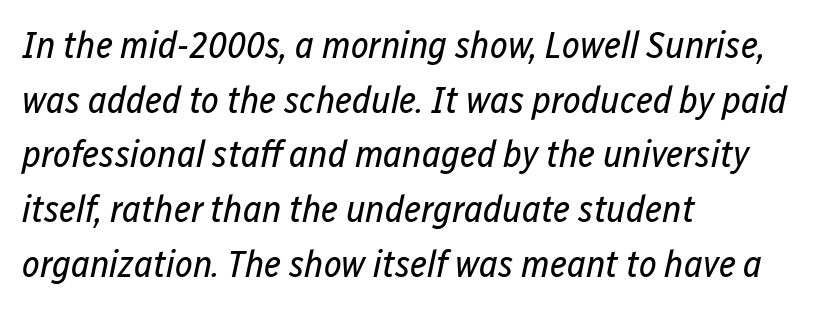
Q: Is the text bold? A: No.
Q: Is the text italic (slanted)? A: Yes, it leans right by about 12 degrees.
Q: Is the text underlined? A: No.
Q: How is the paragraph aligned? A: Left-aligned.
Q: Is the spacing between letters normal or unusually wide? A: Normal.
Q: Is the spacing between lines tight, normal or loose? A: Normal.
Q: Width (condensed, normal, or wide)? A: Condensed.
Q: Stroke contrast? A: Low.
Q: x-height? A: Medium.
Q: Monospaced? A: No.
